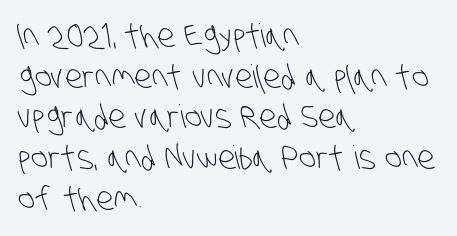
A typesetter would label this face a sans. Each letter keeps its own natural width here, so spacing adapts to shape. The paragraph has a hard left edge and a soft right edge. Leading: standard.
